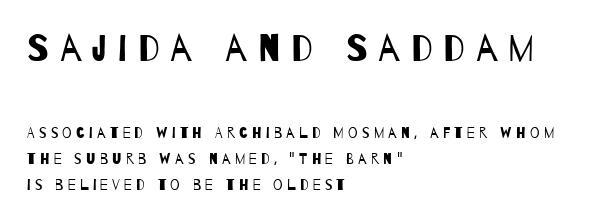
The image shows 38 px regular-weight, condensed sans-serif type; set left-aligned, line spacing 1.75x, unusually wide letter spacing (+0.28 em), not underlined; the first (top) block is 2.53x larger; low stroke contrast and a large x-height.
